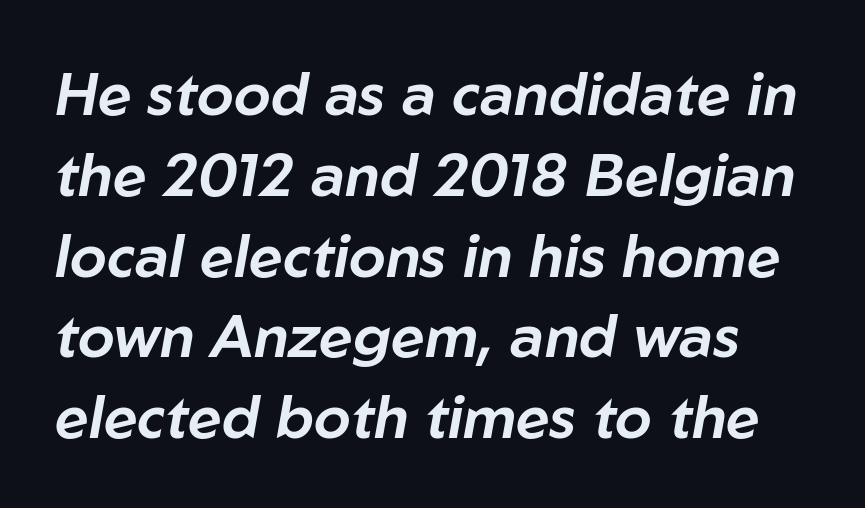
{"italic": "yes", "lean": "right", "slant_degrees": 10, "width": "normal", "stroke_contrast": "low", "x_height": "medium", "monospaced": "no", "underline": "no", "line_spacing": "normal", "line_spacing_ratio": 1.37, "letter_spacing": "normal", "letter_spacing_em": 0.0, "glyph_px": 59}
